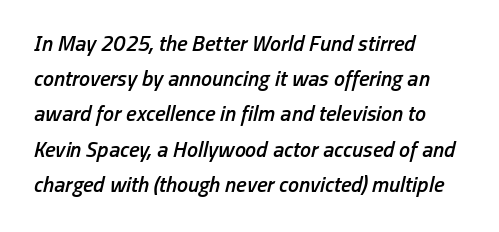
Q: Is the text bold? A: Semi-bold.
Q: Is the text italic (slanted)? A: Yes, it leans right by about 13 degrees.
Q: Is the text underlined? A: No.
Q: How is the paragraph aligned? A: Left-aligned.
Q: Is the spacing between letters normal or unusually wide? A: Normal.
Q: Is the spacing between lines tight, normal or loose? A: Normal.
